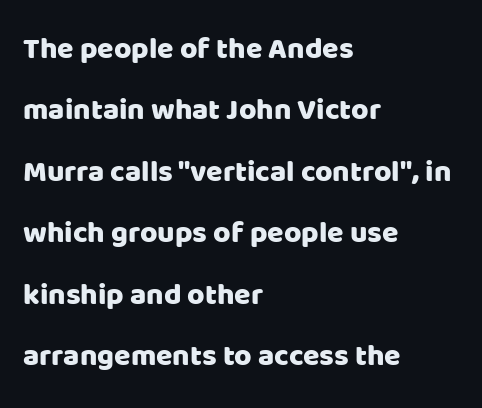
Q: Is the text italic (slanted)? A: No, it is upright.
Q: Is the typeface a serif or a sans-serif typeface? A: Sans-serif.
Q: Is the text underlined? A: No.
Q: How is the paragraph aligned? A: Left-aligned.
Q: Is the spacing between letters normal or unusually wide? A: Normal.
Q: Is the spacing between lines tight, normal or loose? A: Loose.
Q: Width (condensed, normal, or wide)? A: Normal.
Q: Stroke contrast? A: Low.
Q: x-height? A: Large.
Q: Monospaced? A: No.
